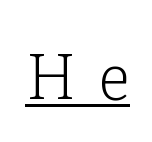
The image shows 64 px light serif type, upright; set unusually wide letter spacing (+0.35 em), underlined; low stroke contrast and a medium x-height.
